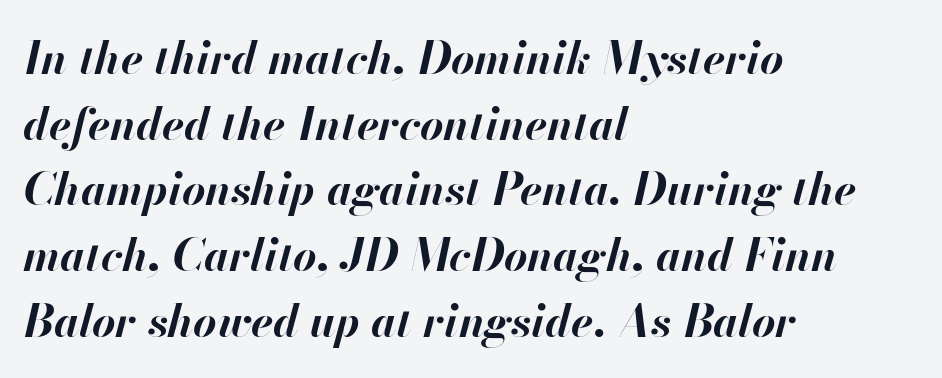
The image shows 45 px bold type, italic (leaning right); set left-aligned, normal line spacing (1.46x), normal letter spacing, not underlined; high stroke contrast and a small x-height.
